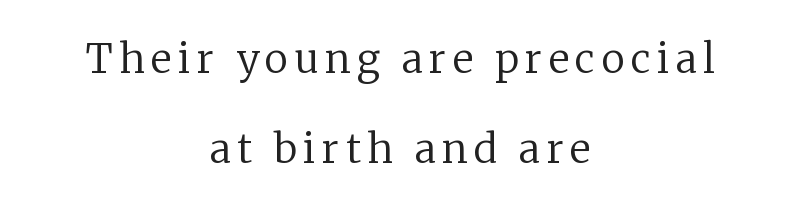
Q: Is the text bold? A: No.
Q: Is the text italic (slanted)? A: No, it is upright.
Q: Is the typeface a serif or a sans-serif typeface? A: Serif.
Q: Is the text underlined? A: No.
Q: How is the paragraph aligned? A: Centered.
Q: Is the spacing between lines tight, normal or loose? A: Loose.
Q: Width (condensed, normal, or wide)? A: Normal.
Q: Stroke contrast? A: Low.
Q: x-height? A: Medium.
Q: Monospaced? A: No.
